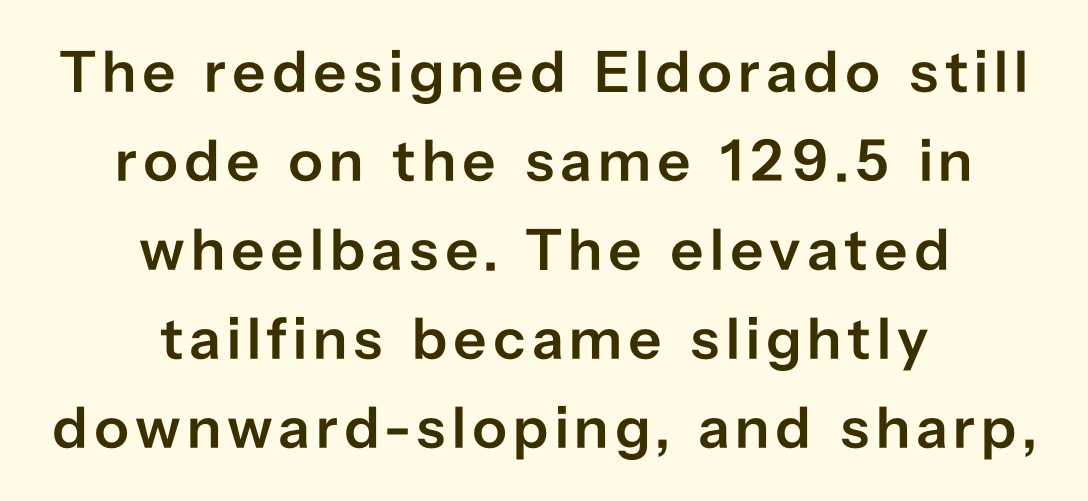
{"serif": "no", "italic": "no", "bold": "semi", "weight": "semibold", "width": "normal", "stroke_contrast": "low", "x_height": "medium", "monospaced": "no", "underline": "no", "align": "center", "line_spacing": "normal", "line_spacing_ratio": 1.51, "glyph_px": 59}
